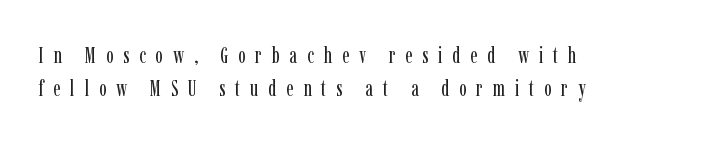
Look at the tracking — it's clearly loosened, letters drifting apart. Vertical spacing — default. It's the straight-up-and-down kind of type. The string is rendered with underlining switched off.
